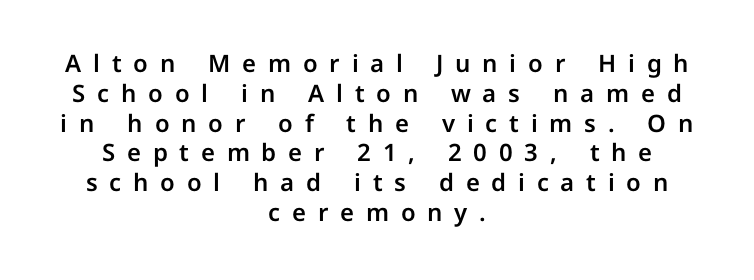
Q: Is the text italic (slanted)? A: No, it is upright.
Q: Is the text underlined? A: No.
Q: How is the paragraph aligned? A: Centered.
Q: Is the spacing between letters normal or unusually wide? A: Unusually wide.
